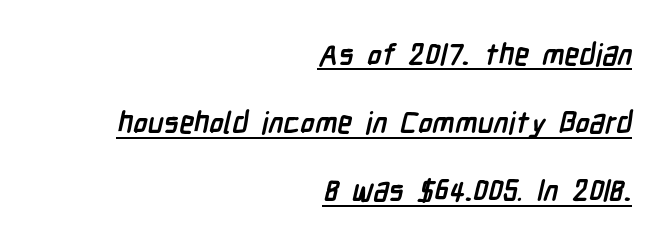
Q: Is the text bold? A: Yes.
Q: Is the typeface a serif or a sans-serif typeface? A: Sans-serif.
Q: Is the text underlined? A: Yes.
Q: How is the paragraph aligned? A: Right-aligned.
Q: Is the spacing between letters normal or unusually wide? A: Normal.
Q: Is the spacing between lines tight, normal or loose? A: Loose.
Q: Width (condensed, normal, or wide)? A: Condensed.
Q: Stroke contrast? A: Low.
Q: x-height? A: Medium.
Q: Monospaced? A: No.
